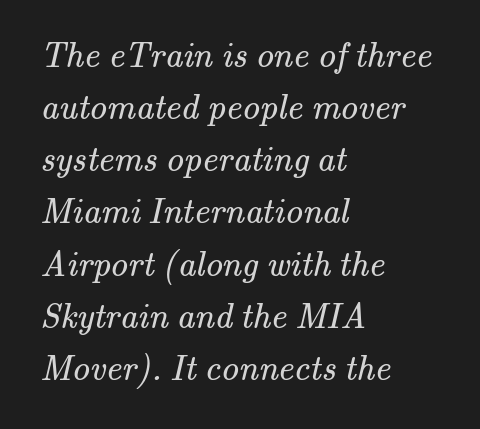
{"serif": "yes", "bold": "no", "weight": "regular", "width": "normal", "stroke_contrast": "medium", "x_height": "small", "monospaced": "no", "underline": "no", "align": "left", "line_spacing": "normal", "line_spacing_ratio": 1.49, "letter_spacing": "normal", "letter_spacing_em": 0.0, "glyph_px": 35}
